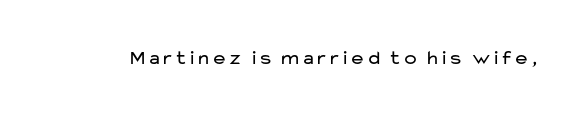
Q: Is the text bold? A: No.
Q: Is the text italic (slanted)? A: No, it is upright.
Q: Is the text underlined? A: No.
Q: Is the spacing between letters normal or unusually wide? A: Normal.
